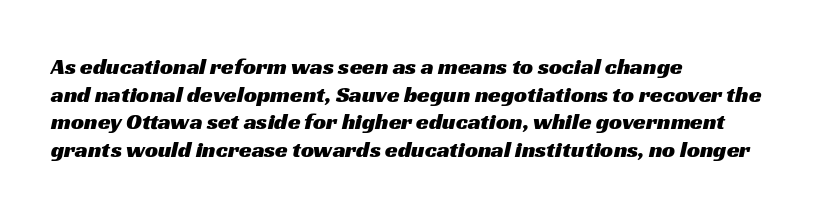
The image shows 23 px text type; set left-aligned, line spacing 1.2x, normal letter spacing, not underlined.
